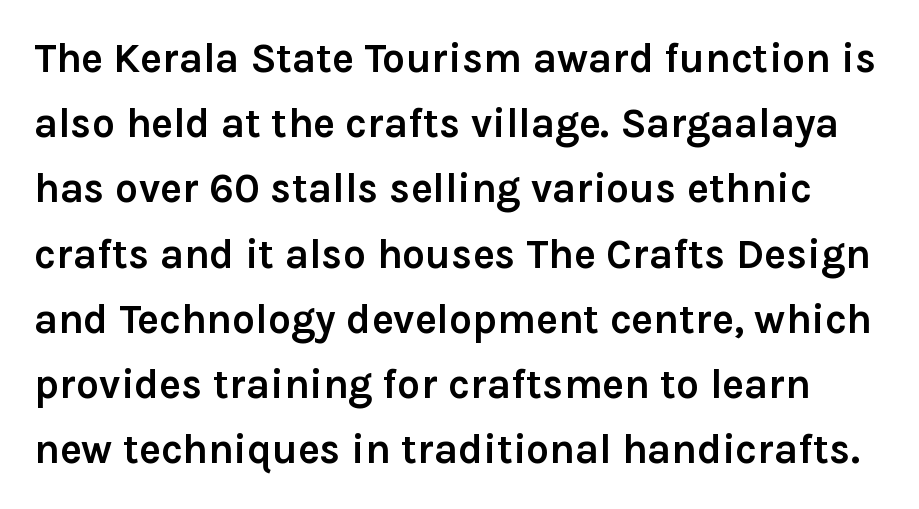
Q: Is the text bold? A: Yes.
Q: Is the text italic (slanted)? A: No, it is upright.
Q: Is the typeface a serif or a sans-serif typeface? A: Sans-serif.
Q: Is the text underlined? A: No.
Q: Is the spacing between letters normal or unusually wide? A: Normal.
Q: Is the spacing between lines tight, normal or loose? A: Normal.
Q: Width (condensed, normal, or wide)? A: Normal.
Q: Stroke contrast? A: Low.
Q: x-height? A: Medium.
Q: Monospaced? A: No.
